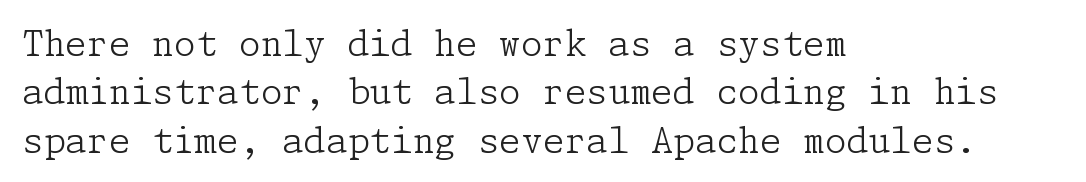
Summary of vertical rhythm: regular, with standard interline spacing. Notice how the passage keeps a crisp vertical edge on the left only. Does extra space separate the letters? No, they use regular spacing. The strip under each line holds only bare page.
